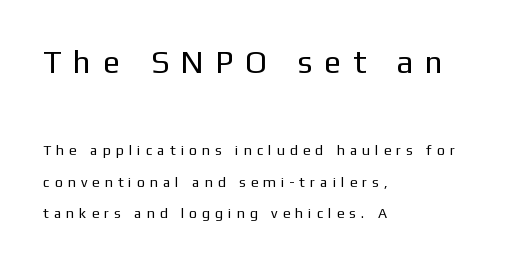
{"serif": "no", "italic": "no", "bold": "no", "weight": "regular", "width": "normal", "stroke_contrast": "low", "x_height": "medium", "monospaced": "no", "underline": "no", "align": "left", "line_spacing": "loose", "line_spacing_ratio": 2.26, "letter_spacing": "wide", "letter_spacing_em": 0.36, "larger_block": "first", "size_ratio": 2.29, "glyph_px": 32}
